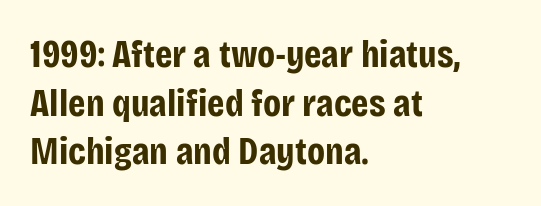
Q: Is the text bold? A: Yes.
Q: Is the text italic (slanted)? A: No, it is upright.
Q: Is the typeface a serif or a sans-serif typeface? A: Sans-serif.
Q: Is the text underlined? A: No.
Q: How is the paragraph aligned? A: Left-aligned.
Q: Is the spacing between letters normal or unusually wide? A: Normal.
Q: Is the spacing between lines tight, normal or loose? A: Normal.
Q: Width (condensed, normal, or wide)? A: Condensed.
Q: Stroke contrast? A: Low.
Q: x-height? A: Large.
Q: Monospaced? A: No.
